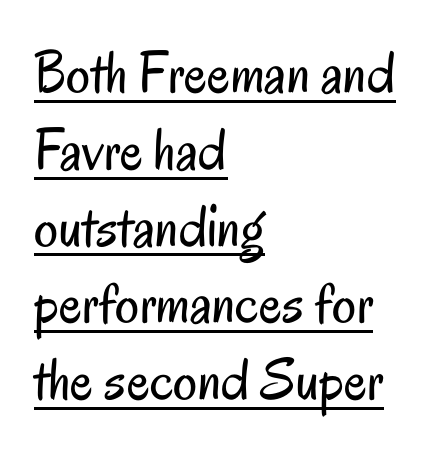
The image shows 60 px regular-weight, condensed sans-serif type, upright; set left-aligned, normal line spacing (1.28x), normal letter spacing, underlined; low stroke contrast and a small x-height.
